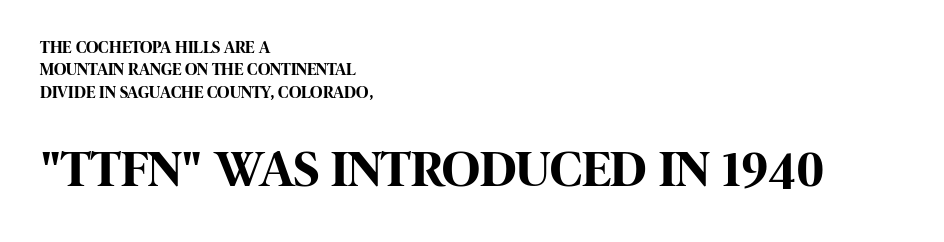
The image shows 52 px bold, condensed sans-serif type, upright; set left-aligned, normal line spacing (1.31x), normal letter spacing, not underlined; the second (bottom) block is 3.06x larger; high stroke contrast and a large x-height.
